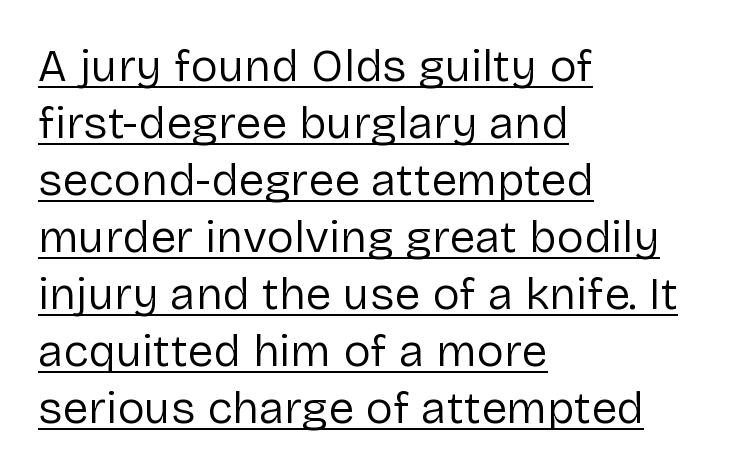
Q: Is the text bold? A: No.
Q: Is the text italic (slanted)? A: No, it is upright.
Q: Is the typeface a serif or a sans-serif typeface? A: Sans-serif.
Q: Is the text underlined? A: Yes.
Q: How is the paragraph aligned? A: Left-aligned.
Q: Is the spacing between letters normal or unusually wide? A: Normal.
Q: Width (condensed, normal, or wide)? A: Normal.
Q: Stroke contrast? A: Low.
Q: x-height? A: Medium.
Q: Monospaced? A: No.
